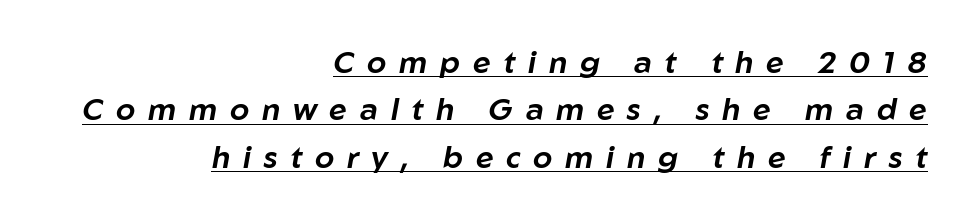
The image shows 31 px text type, italic (leaning right); set right-aligned, normal line spacing (1.53x), unusually wide letter spacing (+0.41 em), underlined; low stroke contrast and a medium x-height.
